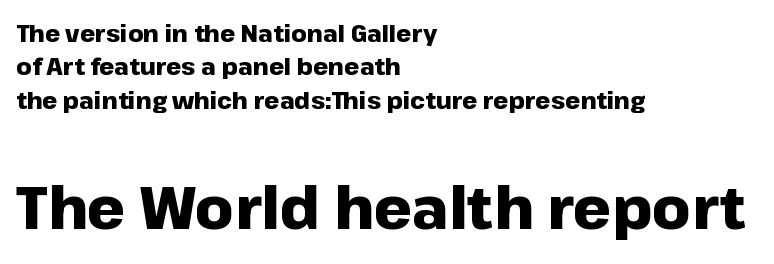
The image shows 60 px heavy sans-serif type, upright; set left-aligned, normal line spacing (1.39x), normal letter spacing, not underlined; the second (bottom) block is 2.5x larger; low stroke contrast and a medium x-height.
